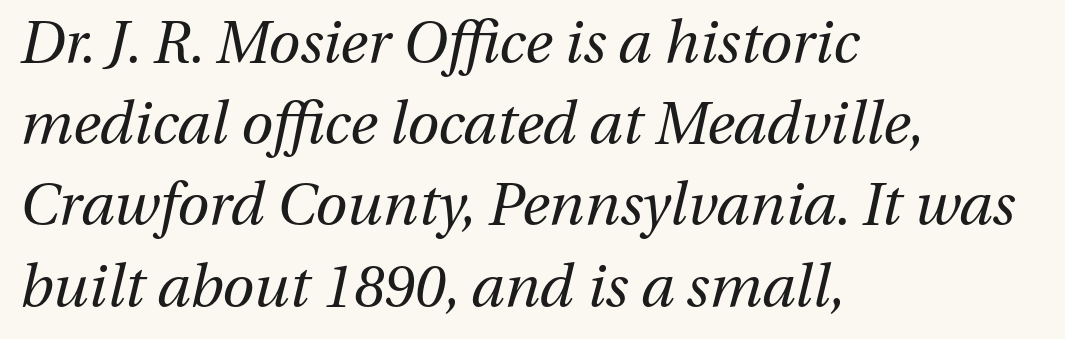
Q: Is the text bold? A: No.
Q: Is the text italic (slanted)? A: Yes, it leans right by about 13 degrees.
Q: Is the text underlined? A: No.
Q: How is the paragraph aligned? A: Left-aligned.
Q: Is the spacing between letters normal or unusually wide? A: Normal.
Q: Is the spacing between lines tight, normal or loose? A: Normal.
Q: Width (condensed, normal, or wide)? A: Normal.
Q: Stroke contrast? A: Medium.
Q: x-height? A: Medium.
Q: Monospaced? A: No.
